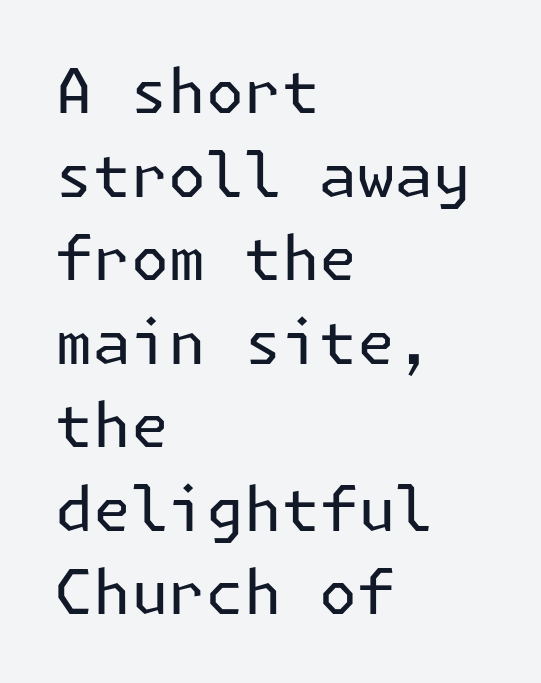
The image shows 61 px regular-weight sans-serif type, upright; set left-aligned, normal line spacing (1.37x), normal letter spacing, not underlined; low stroke contrast and a medium x-height.
